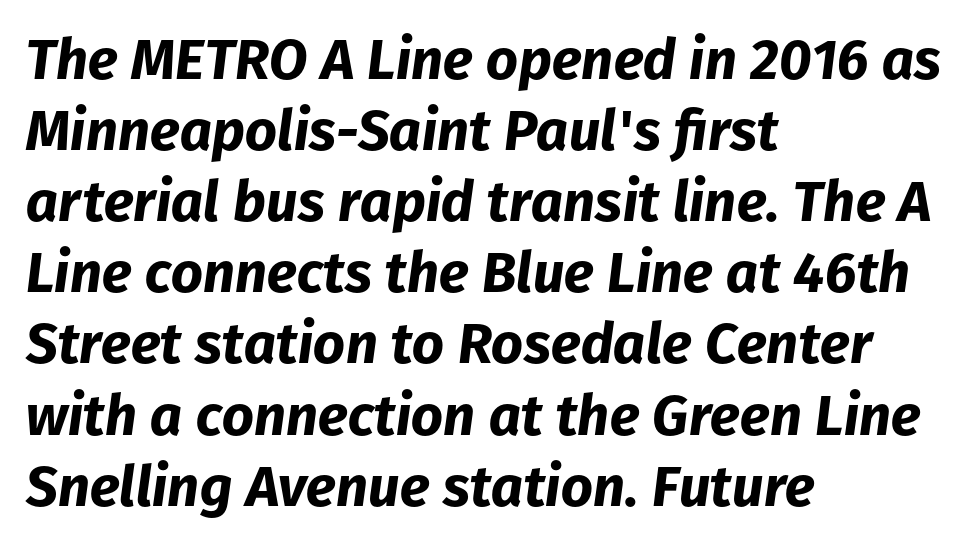
The image shows 56 px bold type, italic (leaning right); set left-aligned, normal line spacing (1.27x), normal letter spacing, not underlined; low stroke contrast and a medium x-height.
